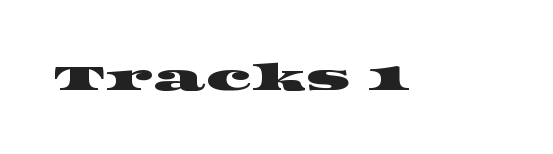
The image shows 38 px wide serif type; set normal letter spacing, not underlined; high stroke contrast and a large x-height.
